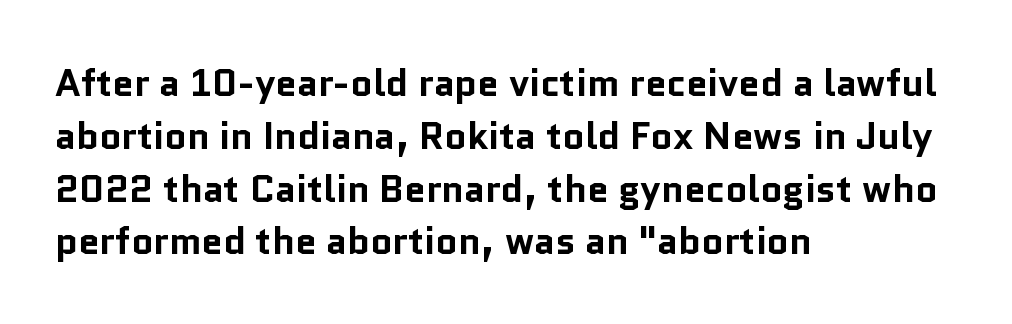
{"serif": "no", "italic": "no", "bold": "yes", "weight": "bold", "width": "normal", "stroke_contrast": "low", "x_height": "medium", "monospaced": "no", "underline": "no", "align": "left", "line_spacing": "normal", "line_spacing_ratio": 1.39, "letter_spacing": "normal", "letter_spacing_em": 0.0, "glyph_px": 38}
